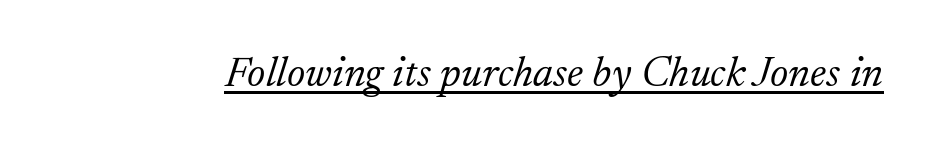
{"serif": "yes", "italic": "yes", "lean": "right", "slant_degrees": 17, "bold": "no", "weight": "light", "width": "normal", "stroke_contrast": "low", "x_height": "small", "monospaced": "no", "underline": "yes", "letter_spacing": "normal", "letter_spacing_em": 0.0, "glyph_px": 43}
